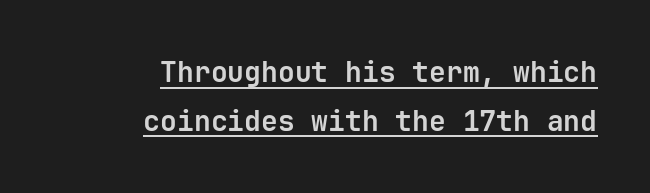
The image shows 28 px bold sans-serif type, upright, monospaced; set right-aligned, line spacing 1.74x, normal letter spacing, underlined; low stroke contrast and a medium x-height.
